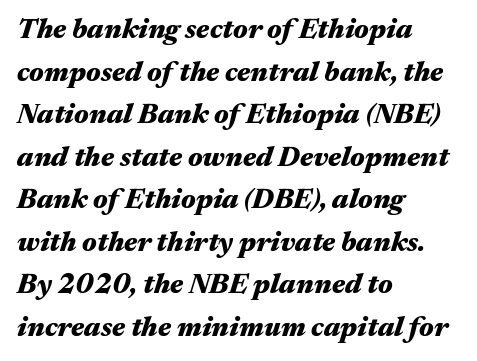
Q: Is the text bold? A: Yes.
Q: Is the text italic (slanted)? A: Yes, it leans right by about 17 degrees.
Q: Is the text underlined? A: No.
Q: How is the paragraph aligned? A: Left-aligned.
Q: Is the spacing between letters normal or unusually wide? A: Normal.
Q: Is the spacing between lines tight, normal or loose? A: Normal.
Q: Width (condensed, normal, or wide)? A: Wide.
Q: Stroke contrast? A: Medium.
Q: x-height? A: Medium.
Q: Monospaced? A: No.
